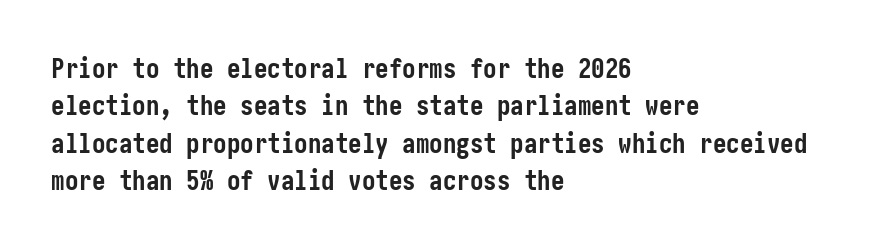
The image shows 27 px bold type, upright; set left-aligned, normal line spacing (1.38x), normal letter spacing, not underlined.
